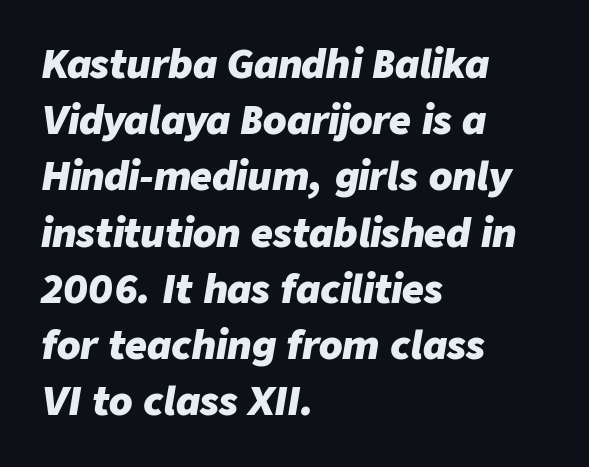
{"italic": "yes", "lean": "right", "slant_degrees": 9, "bold": "yes", "weight": "heavy", "width": "normal", "stroke_contrast": "low", "x_height": "medium", "monospaced": "no", "underline": "no", "align": "left", "line_spacing": "normal", "line_spacing_ratio": 1.48, "letter_spacing": "normal", "letter_spacing_em": 0.0, "glyph_px": 38}
